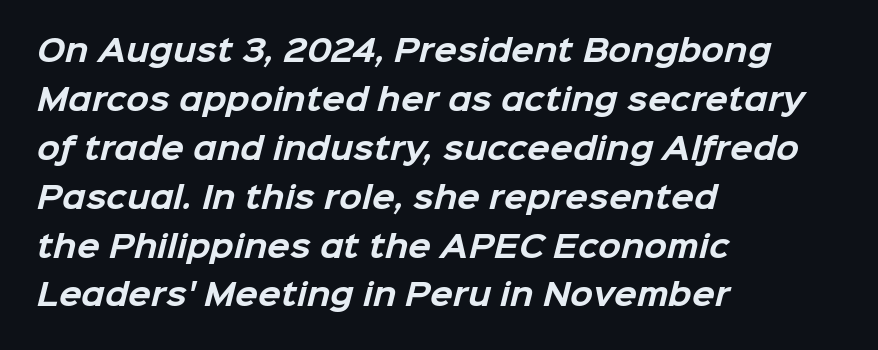
{"serif": "no", "bold": "yes", "weight": "bold", "width": "normal", "stroke_contrast": "low", "x_height": "medium", "monospaced": "no", "underline": "no", "align": "left", "line_spacing": "normal", "line_spacing_ratio": 1.63, "letter_spacing": "normal", "letter_spacing_em": 0.0, "glyph_px": 30}
